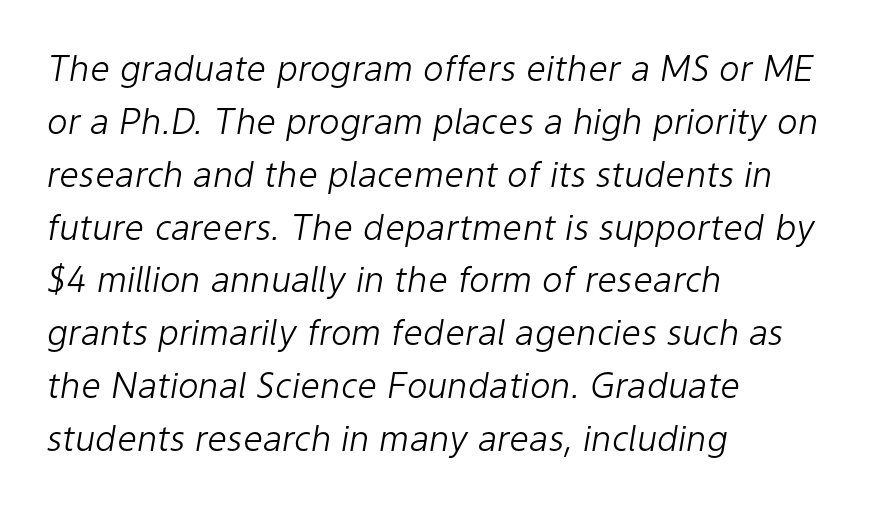
{"italic": "yes", "lean": "right", "slant_degrees": 9, "bold": "no", "weight": "light", "width": "normal", "stroke_contrast": "low", "x_height": "medium", "monospaced": "no", "underline": "no", "align": "left", "line_spacing": "normal", "line_spacing_ratio": 1.51, "letter_spacing": "normal", "letter_spacing_em": 0.0, "glyph_px": 35}
